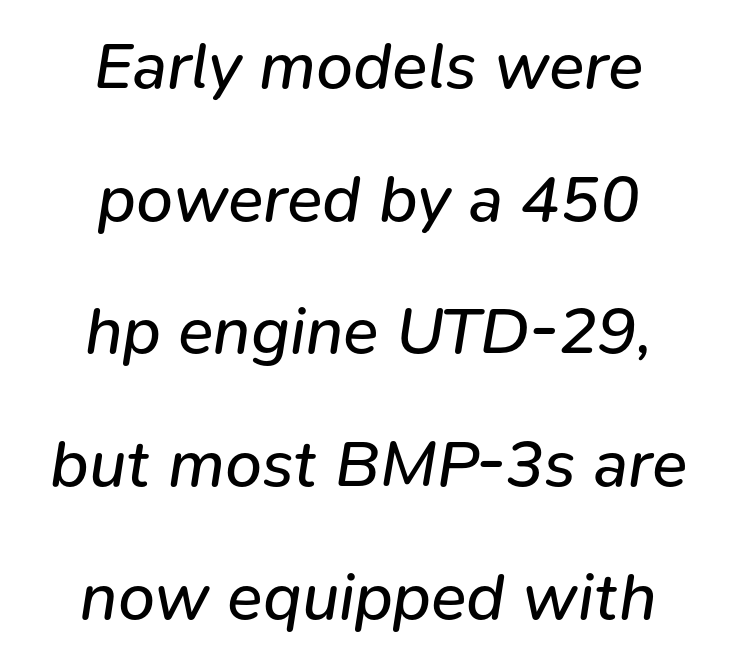
The image shows 66 px regular-weight type, italic (leaning right); set centered, loose line spacing (2.01x), normal letter spacing, not underlined; low stroke contrast and a medium x-height.
